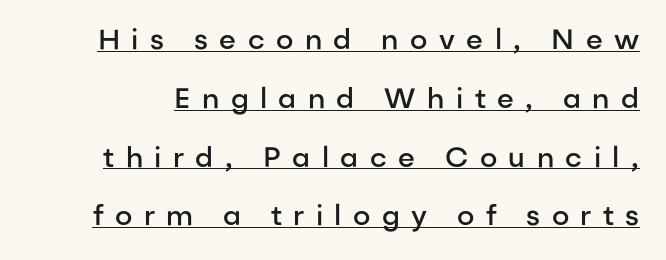
The image shows 28 px semibold sans-serif type, upright; set loose line spacing (2.1x), unusually wide letter spacing (+0.41 em), underlined; low stroke contrast and a medium x-height.
